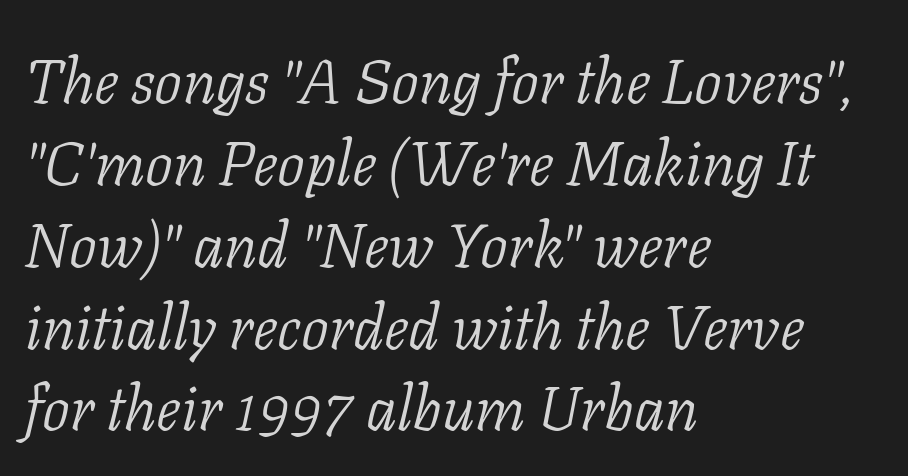
Just letters on the line, the space beneath them empty. The typography opts for an oblique posture over an upright one. Standard letterfit; no display-style spreading of the glyphs. This sample has the flowing, uneven cadence of proportional lettering. Casual observation: everything's shoved over to the left. Each letter's strokes conclude with small projecting serifs.
